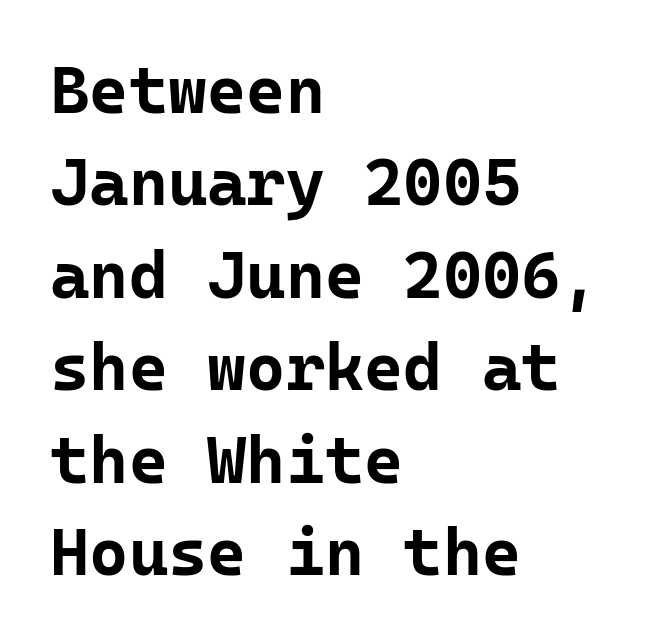
The image shows 67 px bold sans-serif type, upright, monospaced; set left-aligned, normal line spacing (1.38x), normal letter spacing, not underlined; low stroke contrast and a medium x-height.
